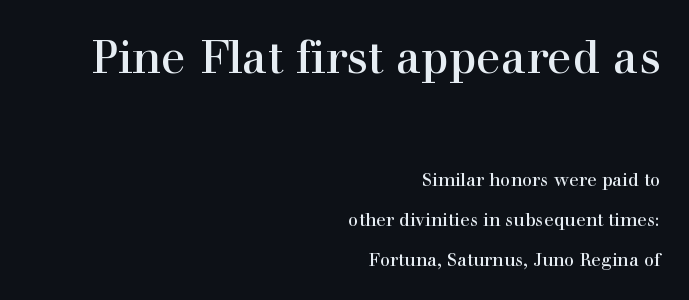
The image shows 46 px serif type, upright; set right-aligned, loose line spacing (2.22x), normal letter spacing, not underlined; the first (top) block is 2.56x larger; a medium x-height.
